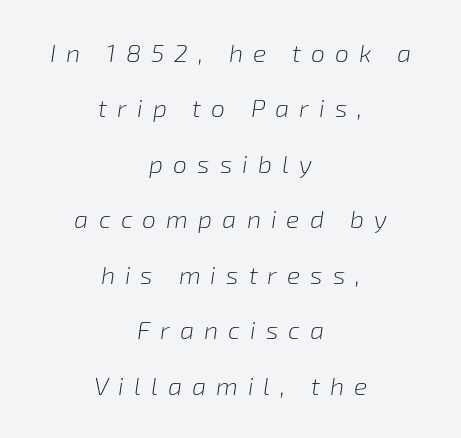
The image shows 25 px text type, italic (leaning right); set centered, loose line spacing (2.22x), unusually wide letter spacing (+0.4 em), not underlined.
